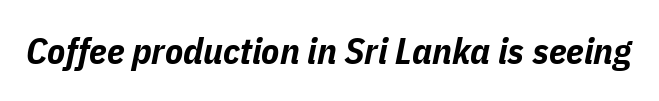
Honestly, there is no underline to notice here at all. Looking at the ascenders, they clearly lean. Each glyph is drawn with heavy, bold strokes. Each word holds together tightly as a unit, with standard inter-letter gaps.
